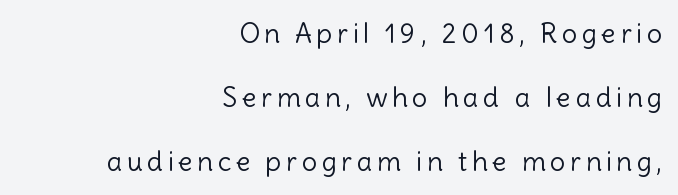
{"italic": "no", "bold": "no", "underline": "no", "align": "right", "line_spacing": "loose", "line_spacing_ratio": 2.37, "glyph_px": 27}
